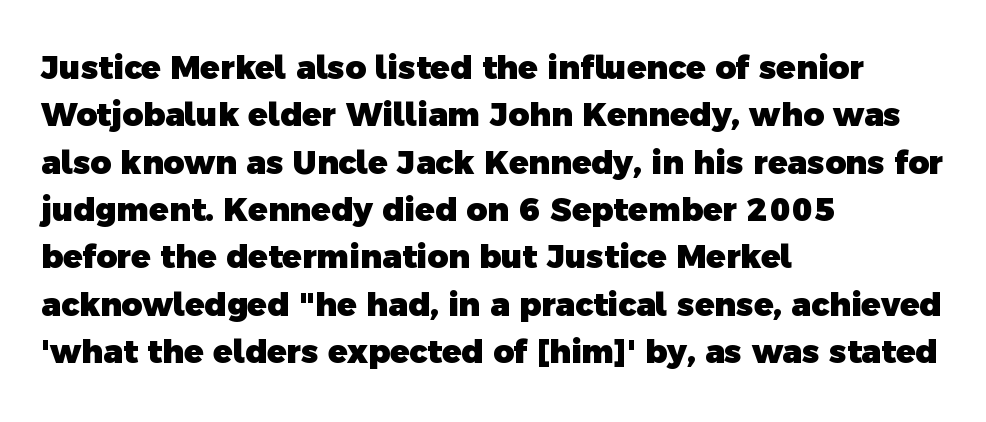
The image shows 32 px heavy sans-serif type; set left-aligned, normal line spacing (1.48x), normal letter spacing, not underlined; a medium x-height.
